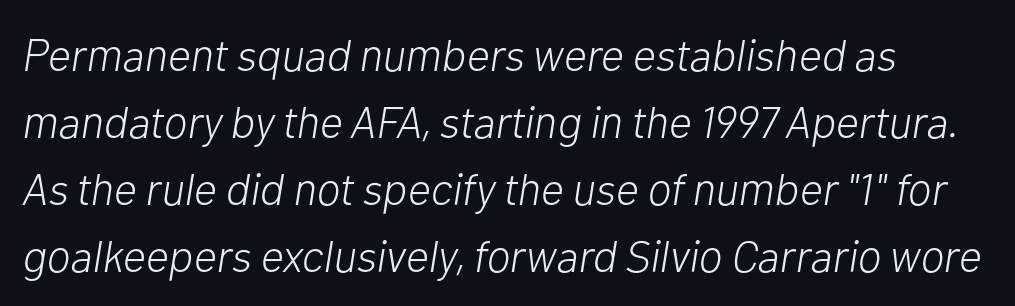
The image shows 45 px light type, italic (leaning right); set normal line spacing (1.49x), normal letter spacing, not underlined; low stroke contrast and a medium x-height.
